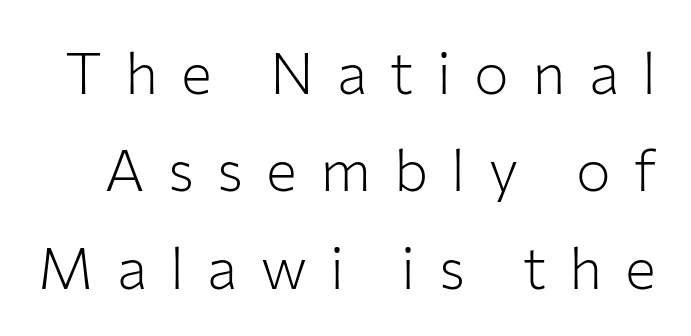
The image shows 58 px light sans-serif type, upright; set normal line spacing (1.68x), unusually wide letter spacing (+0.4 em), not underlined; low stroke contrast and a medium x-height.
